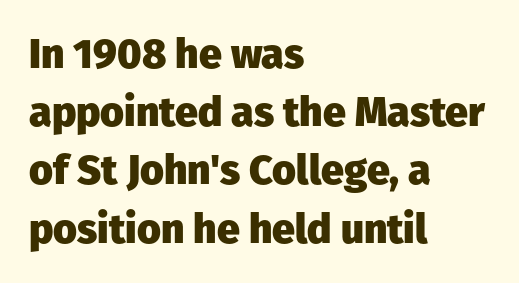
Glance below the letters and you will spot only blank space. Every stem runs plumb, perpendicular to the baseline. The typesetting leans heavy: a genuine bold. The rendering keeps characters at their native spacing.
